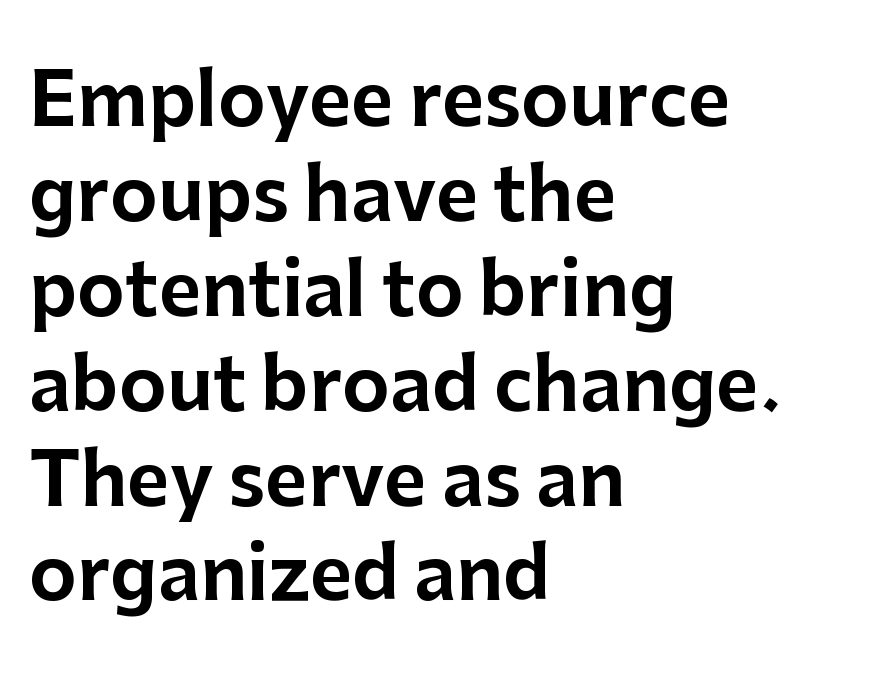
The image shows 73 px sans-serif type, upright; set left-aligned, normal line spacing (1.3x), normal letter spacing, not underlined; low stroke contrast and a medium x-height.
